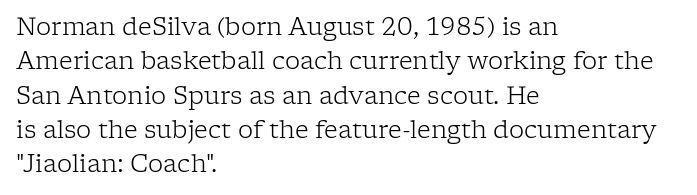
Q: Is the text bold? A: No.
Q: Is the text italic (slanted)? A: No, it is upright.
Q: Is the text underlined? A: No.
Q: How is the paragraph aligned? A: Left-aligned.
Q: Is the spacing between letters normal or unusually wide? A: Normal.
Q: Is the spacing between lines tight, normal or loose? A: Normal.
